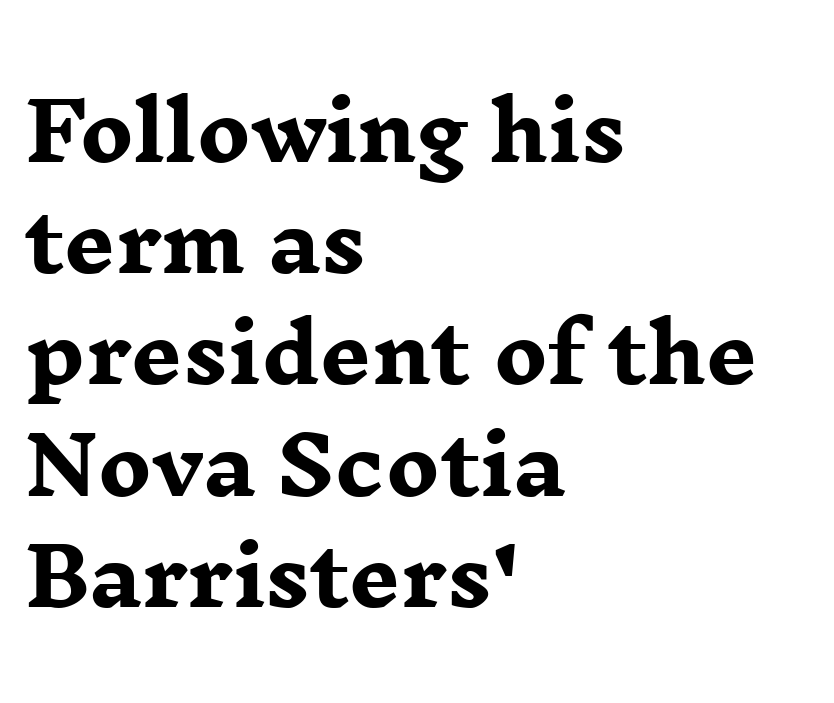
The image shows 80 px heavy, wide serif type, upright; set left-aligned, normal line spacing (1.39x), normal letter spacing, not underlined; low stroke contrast and a medium x-height.
